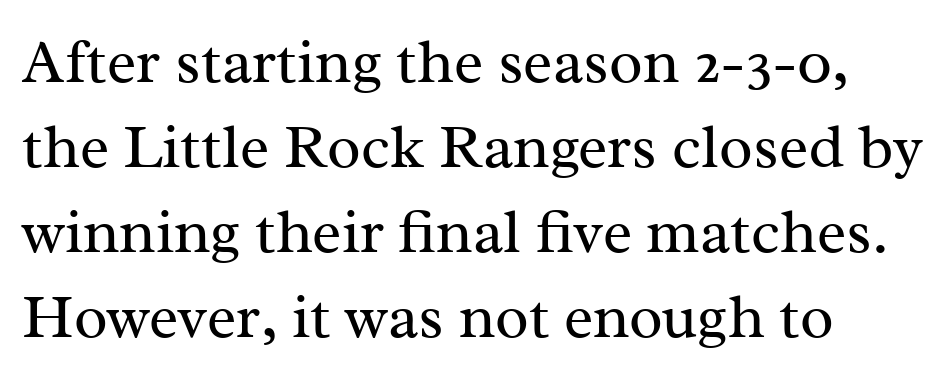
Quick note: interline space is typical. What stands out about the letter spacing? Nothing — it is the standard amount. Think of a printed novel: that variable character pitch is what you see here. The typesetting does not lean heavy: it is not bold.
